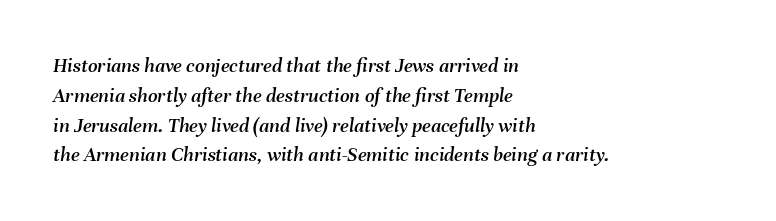
Q: Is the text italic (slanted)? A: Yes, it leans right by about 8 degrees.
Q: Is the text underlined? A: No.
Q: How is the paragraph aligned? A: Left-aligned.
Q: Is the spacing between letters normal or unusually wide? A: Normal.
Q: Is the spacing between lines tight, normal or loose? A: Normal.
